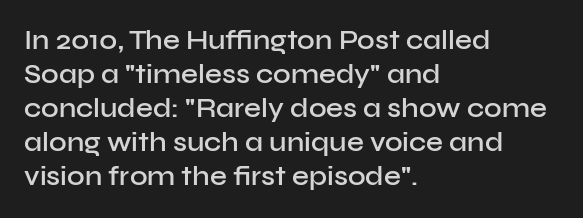
The type sits square on the baseline with zero lean. A clean baseline with only descenders dipping below it. This sample is left-justified, so line endings fall wherever the words run out. Characters follow at the spacing the type designer built in. The font is running at a semibold setting, under full bold. This block has exactly the height ordinary leading produces.
